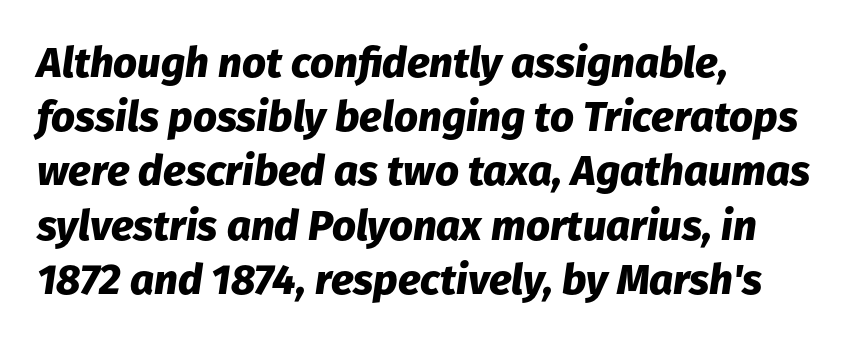
Q: Is the text bold? A: Yes.
Q: Is the text italic (slanted)? A: Yes, it leans right by about 8 degrees.
Q: Is the text underlined? A: No.
Q: How is the paragraph aligned? A: Left-aligned.
Q: Is the spacing between letters normal or unusually wide? A: Normal.
Q: Is the spacing between lines tight, normal or loose? A: Normal.
Q: Width (condensed, normal, or wide)? A: Normal.
Q: Stroke contrast? A: Low.
Q: x-height? A: Medium.
Q: Monospaced? A: No.
